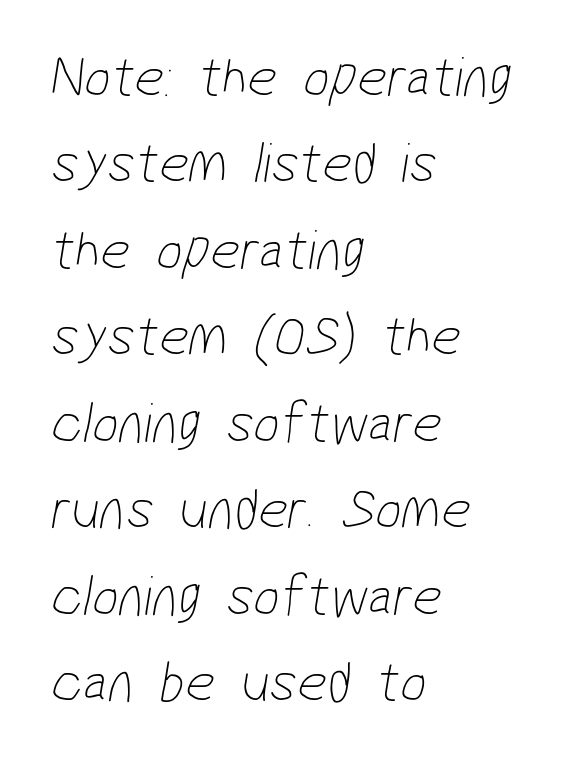
{"serif": "no", "bold": "no", "weight": "thin", "width": "condensed", "stroke_contrast": "low", "x_height": "medium", "monospaced": "no", "underline": "no", "align": "left", "line_spacing": "normal", "line_spacing_ratio": 1.49, "letter_spacing": "normal", "letter_spacing_em": 0.0, "glyph_px": 58}
